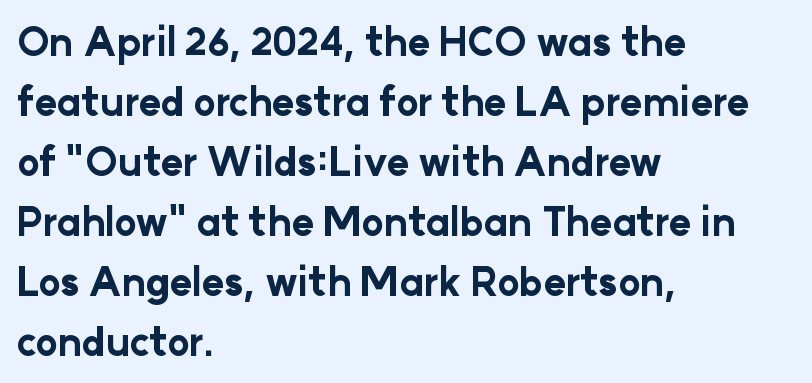
The image shows 38 px bold sans-serif type, upright; set left-aligned, normal line spacing (1.58x), normal letter spacing, not underlined; low stroke contrast and a medium x-height.
